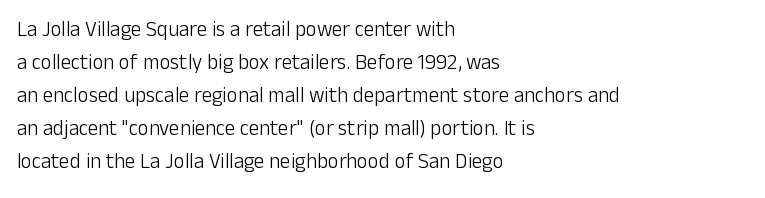
Q: Is the text bold? A: No.
Q: Is the text italic (slanted)? A: No, it is upright.
Q: Is the text underlined? A: No.
Q: How is the paragraph aligned? A: Left-aligned.
Q: Is the spacing between letters normal or unusually wide? A: Normal.
Q: Is the spacing between lines tight, normal or loose? A: Normal.
